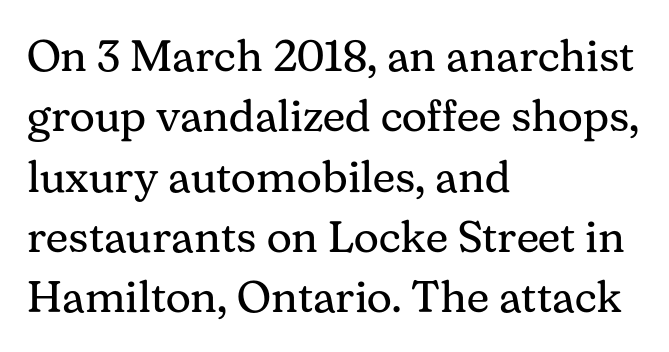
Q: Is the text bold? A: No.
Q: Is the text italic (slanted)? A: No, it is upright.
Q: Is the typeface a serif or a sans-serif typeface? A: Serif.
Q: Is the text underlined? A: No.
Q: How is the paragraph aligned? A: Left-aligned.
Q: Is the spacing between letters normal or unusually wide? A: Normal.
Q: Is the spacing between lines tight, normal or loose? A: Normal.
Q: Width (condensed, normal, or wide)? A: Normal.
Q: Stroke contrast? A: Medium.
Q: x-height? A: Medium.
Q: Monospaced? A: No.
